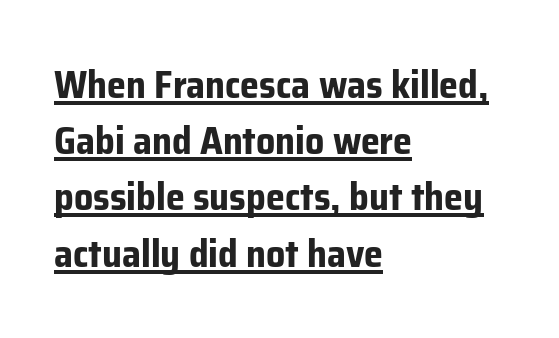
{"serif": "no", "italic": "no", "bold": "yes", "weight": "bold", "width": "normal", "stroke_contrast": "low", "x_height": "medium", "monospaced": "no", "underline": "yes", "align": "left", "line_spacing": "normal", "line_spacing_ratio": 1.48, "letter_spacing": "normal", "letter_spacing_em": 0.0, "glyph_px": 38}
